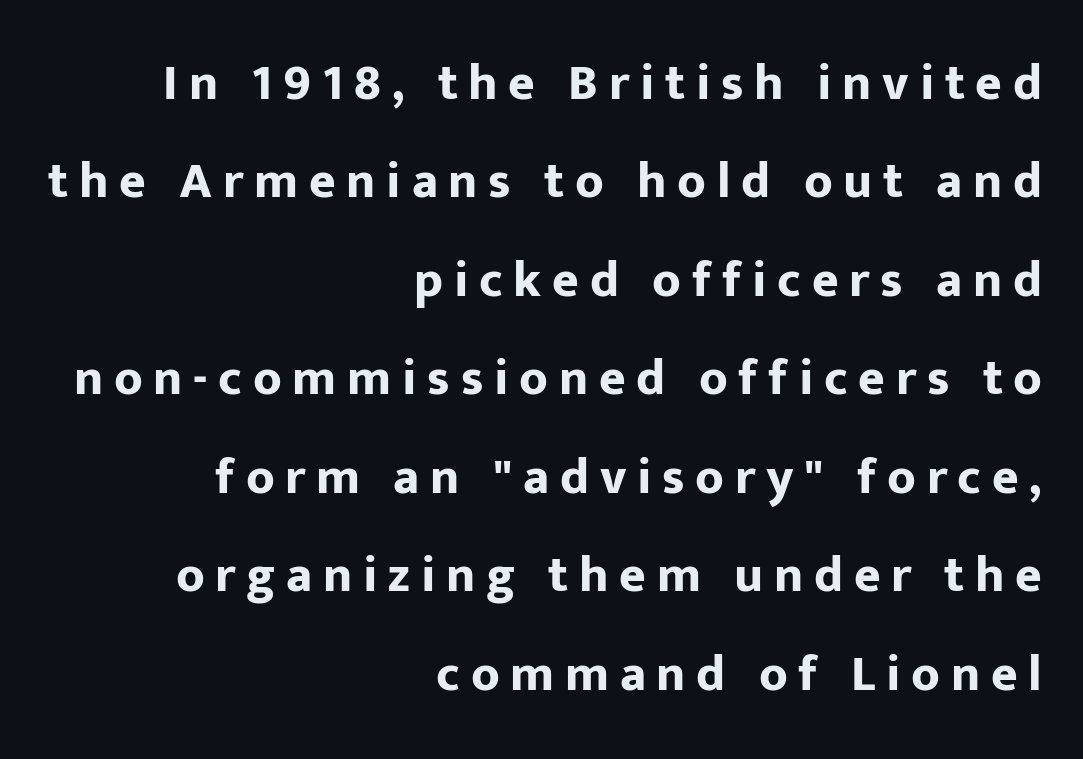
The image shows 51 px bold sans-serif type, upright; set right-aligned, loose line spacing (1.93x), unusually wide letter spacing (+0.21 em), not underlined; low stroke contrast and a medium x-height.
